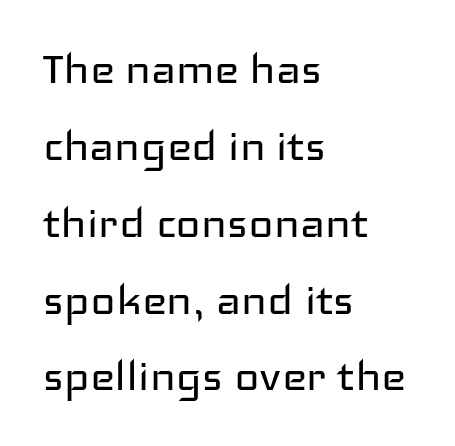
Q: Is the text bold? A: No.
Q: Is the text italic (slanted)? A: No, it is upright.
Q: Is the typeface a serif or a sans-serif typeface? A: Sans-serif.
Q: Is the text underlined? A: No.
Q: How is the paragraph aligned? A: Left-aligned.
Q: Is the spacing between letters normal or unusually wide? A: Normal.
Q: Is the spacing between lines tight, normal or loose? A: Normal.
Q: Width (condensed, normal, or wide)? A: Wide.
Q: Stroke contrast? A: Low.
Q: x-height? A: Medium.
Q: Monospaced? A: No.
